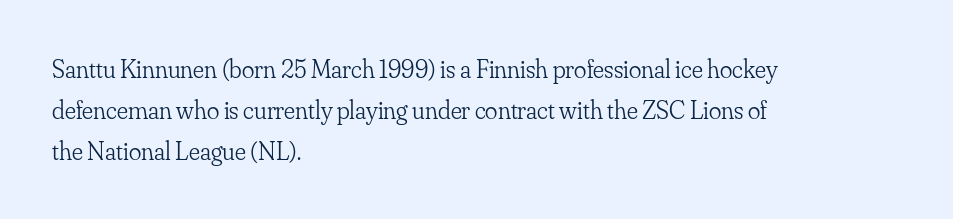
{"italic": "no", "bold": "no", "underline": "no", "align": "left", "line_spacing": "normal", "line_spacing_ratio": 1.57, "letter_spacing": "normal", "letter_spacing_em": 0.0, "glyph_px": 26}
